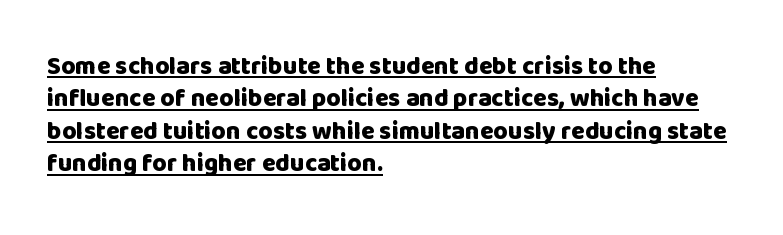
The image shows 25 px bold type, upright; set left-aligned, normal line spacing (1.3x), normal letter spacing, underlined.
